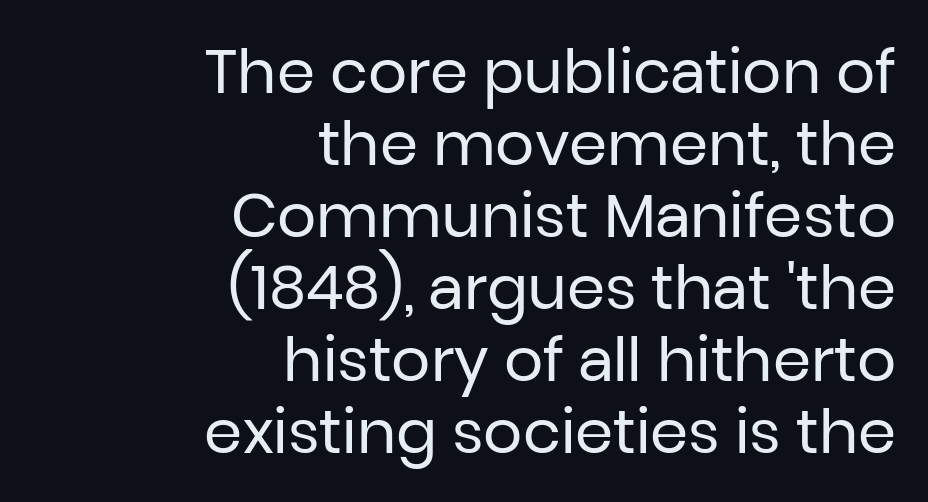
The image shows 61 px regular-weight sans-serif type, upright; set right-aligned, line spacing 1.18x, normal letter spacing, not underlined; low stroke contrast and a medium x-height.
